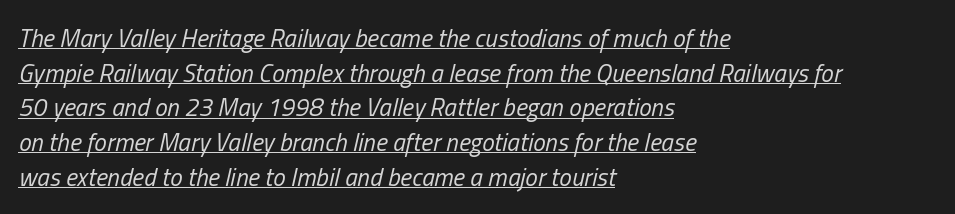
Successive baselines arrive at the customary interval. The axis of the letterforms is tilted away from vertical. Glance below the letters and you will spot a drawn line. The line texture is even and compact thanks to regular tracking. Caption: multi-line text, flush left, ragged right.
